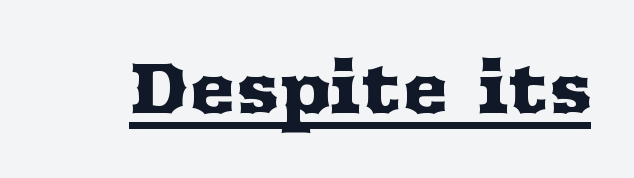
The image shows 71 px wide serif type, upright; set normal letter spacing, underlined; medium stroke contrast and a medium x-height.
